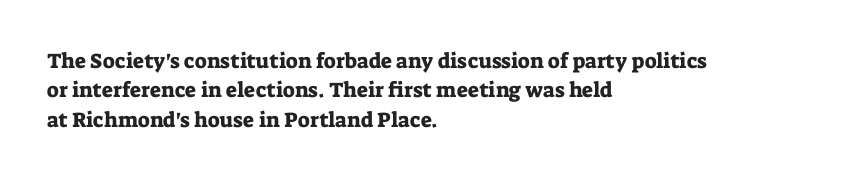
The image shows 21 px text type, upright; set left-aligned, normal line spacing (1.4x), normal letter spacing, not underlined.
